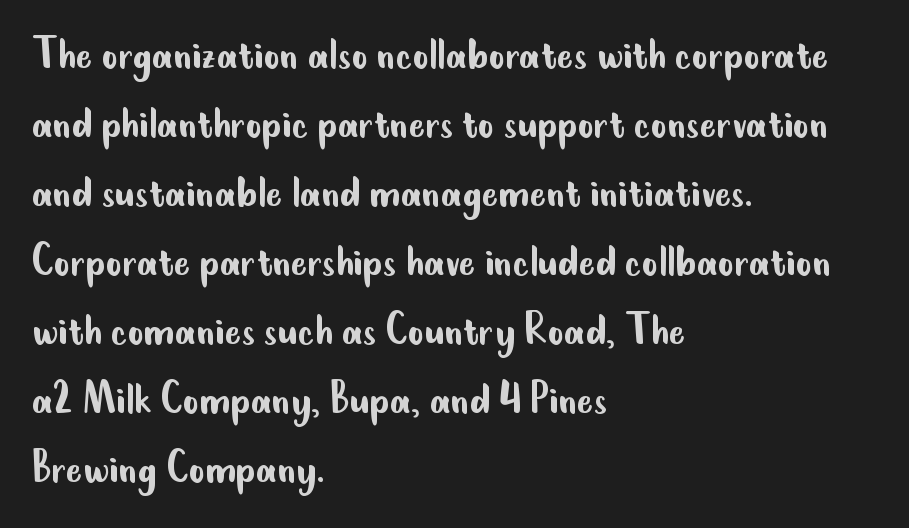
The image shows 50 px regular-weight, condensed sans-serif type, upright; set left-aligned, normal line spacing (1.38x), normal letter spacing, not underlined; low stroke contrast and a small x-height.
